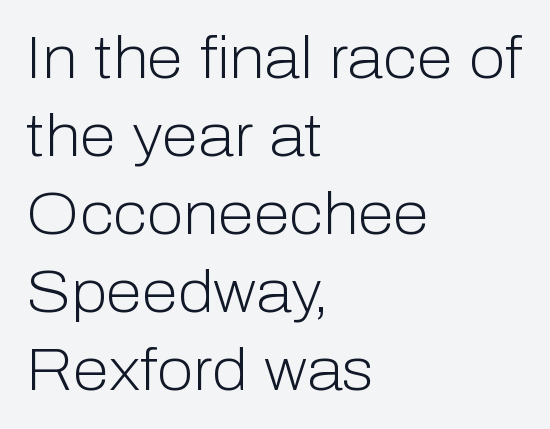
{"serif": "no", "italic": "no", "bold": "no", "weight": "light", "width": "normal", "stroke_contrast": "low", "x_height": "medium", "monospaced": "no", "underline": "no", "align": "left", "line_spacing": "normal", "line_spacing_ratio": 1.32, "letter_spacing": "normal", "letter_spacing_em": 0.0, "glyph_px": 59}
